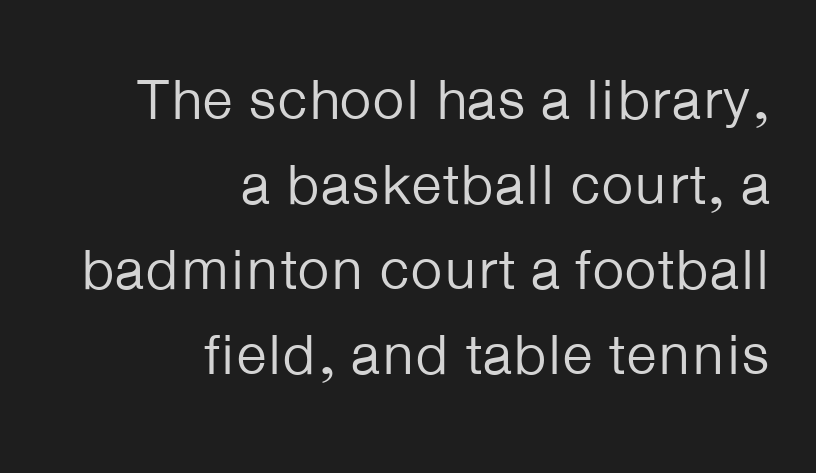
The image shows 57 px regular-weight sans-serif type, upright; set right-aligned, normal line spacing (1.49x), normal letter spacing, not underlined; low stroke contrast and a medium x-height.
